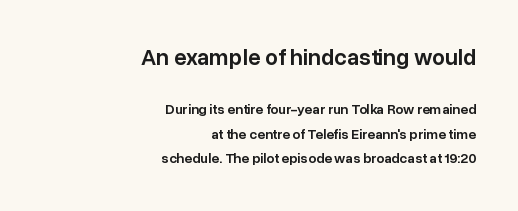
{"italic": "no", "bold": "semi", "underline": "no", "align": "right", "line_spacing_ratio": 1.74, "letter_spacing": "normal", "letter_spacing_em": 0.0, "larger_block": "first", "size_ratio": 1.64, "glyph_px": 23}
